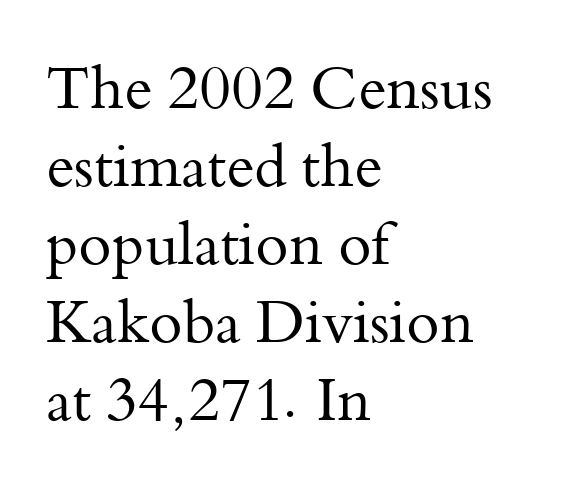
Q: Is the text bold? A: No.
Q: Is the text italic (slanted)? A: No, it is upright.
Q: Is the typeface a serif or a sans-serif typeface? A: Serif.
Q: Is the text underlined? A: No.
Q: How is the paragraph aligned? A: Left-aligned.
Q: Is the spacing between letters normal or unusually wide? A: Normal.
Q: Is the spacing between lines tight, normal or loose? A: Normal.
Q: Width (condensed, normal, or wide)? A: Normal.
Q: Stroke contrast? A: Medium.
Q: x-height? A: Small.
Q: Monospaced? A: No.
